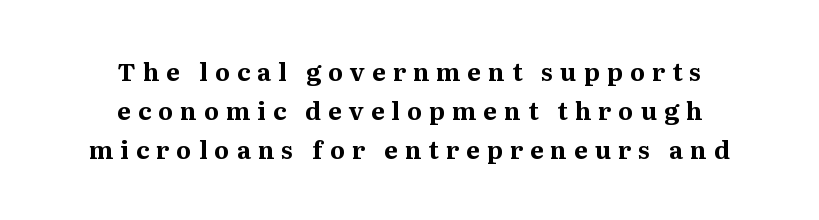
The image shows 24 px bold type, upright; set centered, normal line spacing (1.63x), unusually wide letter spacing (+0.3 em), not underlined.
